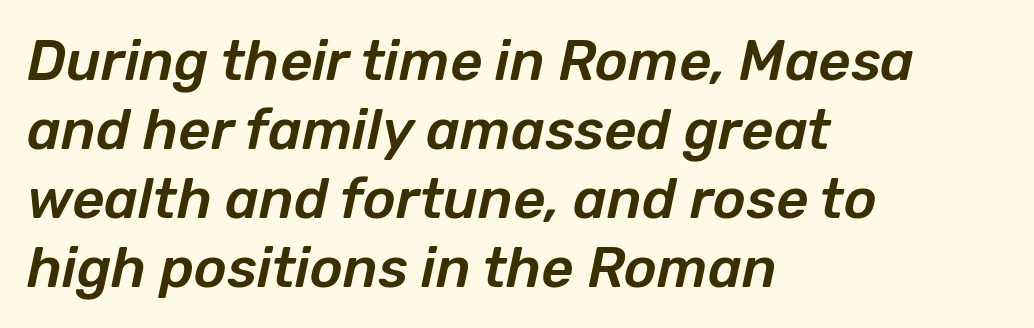
The image shows 56 px text type, italic (leaning right); set left-aligned, line spacing 1.23x, normal letter spacing, not underlined; low stroke contrast and a medium x-height.
